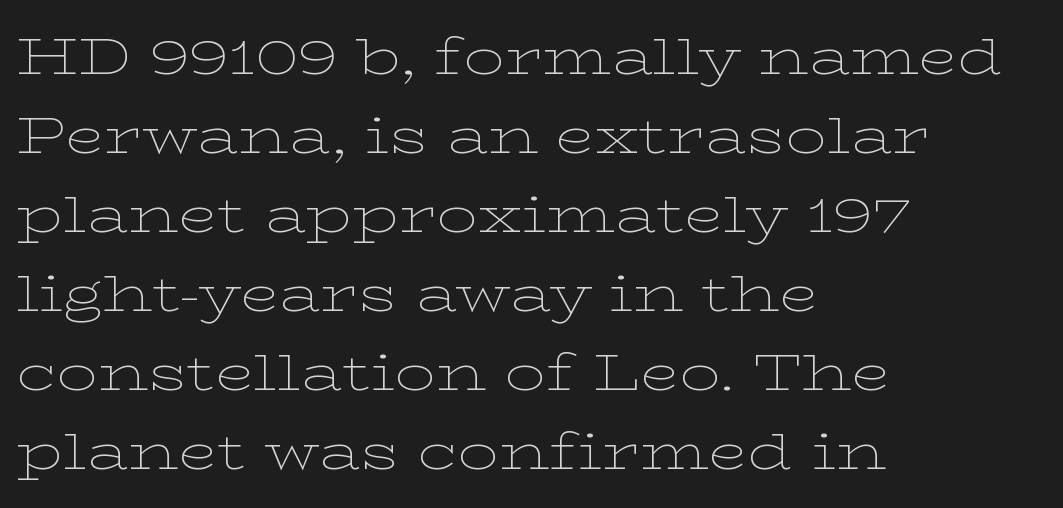
{"serif": "yes", "italic": "no", "bold": "no", "weight": "thin", "width": "wide", "stroke_contrast": "low", "x_height": "medium", "monospaced": "no", "underline": "no", "align": "left", "line_spacing": "normal", "line_spacing_ratio": 1.55, "letter_spacing": "normal", "letter_spacing_em": 0.0, "glyph_px": 51}
